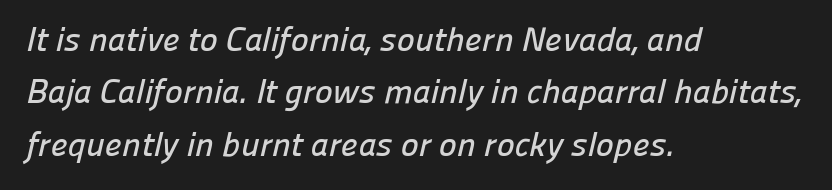
Note the varied advance widths — an 'i' is clearly narrower than an 'm'. Has an underline been added? It has not. Leftover space on each line is placed entirely after the last word. Note: no serifs on the glyphs. Compared with typical paragraphs, the rows here are spaced about the same.
